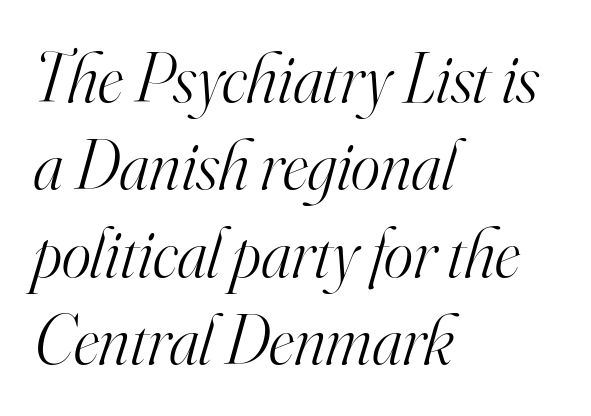
Q: Is the text bold? A: No.
Q: Is the text italic (slanted)? A: Yes, it leans right by about 16 degrees.
Q: Is the typeface a serif or a sans-serif typeface? A: Serif.
Q: Is the text underlined? A: No.
Q: How is the paragraph aligned? A: Left-aligned.
Q: Is the spacing between letters normal or unusually wide? A: Normal.
Q: Is the spacing between lines tight, normal or loose? A: Normal.
Q: Width (condensed, normal, or wide)? A: Normal.
Q: Stroke contrast? A: High.
Q: x-height? A: Small.
Q: Monospaced? A: No.
